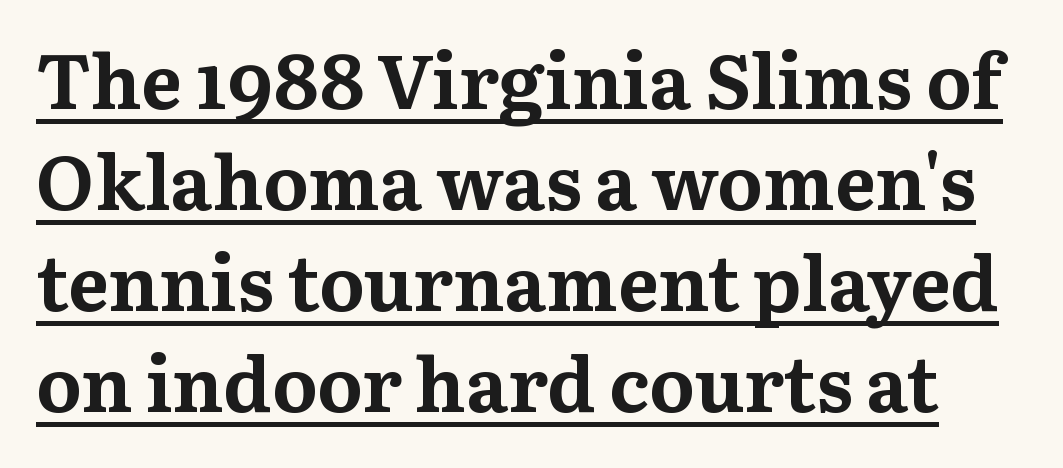
{"serif": "yes", "italic": "no", "bold": "yes", "weight": "bold", "width": "normal", "stroke_contrast": "medium", "x_height": "medium", "monospaced": "no", "underline": "yes", "line_spacing": "normal", "line_spacing_ratio": 1.33, "letter_spacing": "normal", "letter_spacing_em": 0.0, "glyph_px": 76}
